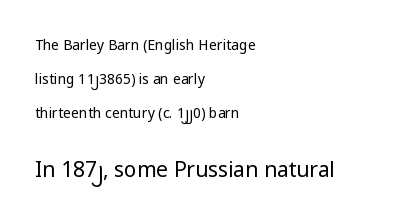
{"italic": "no", "bold": "no", "underline": "no", "align": "left", "line_spacing": "loose", "line_spacing_ratio": 2.43, "letter_spacing": "normal", "letter_spacing_em": 0.0, "larger_block": "second", "size_ratio": 1.5, "glyph_px": 21}
